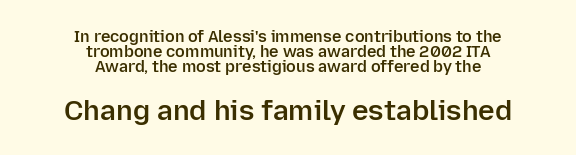
{"serif": "no", "italic": "no", "bold": "semi", "weight": "semibold", "width": "normal", "stroke_contrast": "low", "x_height": "medium", "monospaced": "no", "underline": "no", "align": "center", "line_spacing": "tight", "line_spacing_ratio": 0.95, "letter_spacing": "normal", "letter_spacing_em": 0.0, "larger_block": "second", "size_ratio": 1.75, "glyph_px": 28}
